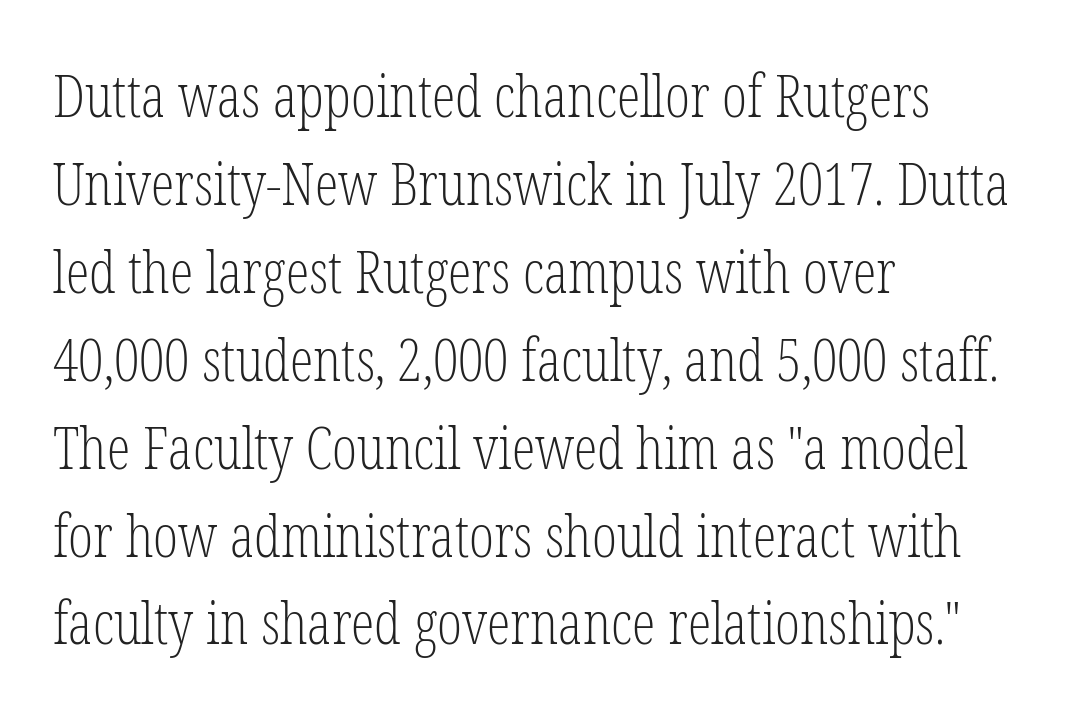
The image shows 59 px light, condensed serif type, upright; set left-aligned, normal line spacing (1.49x), normal letter spacing, not underlined; low stroke contrast and a medium x-height.
